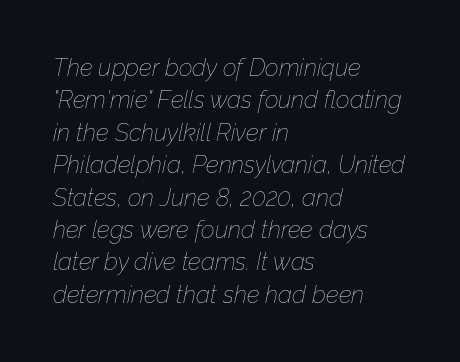
{"italic": "yes", "lean": "right", "slant_degrees": 12, "bold": "no", "underline": "no", "align": "left", "line_spacing": "normal", "line_spacing_ratio": 1.35, "letter_spacing": "normal", "letter_spacing_em": 0.0, "glyph_px": 24}
